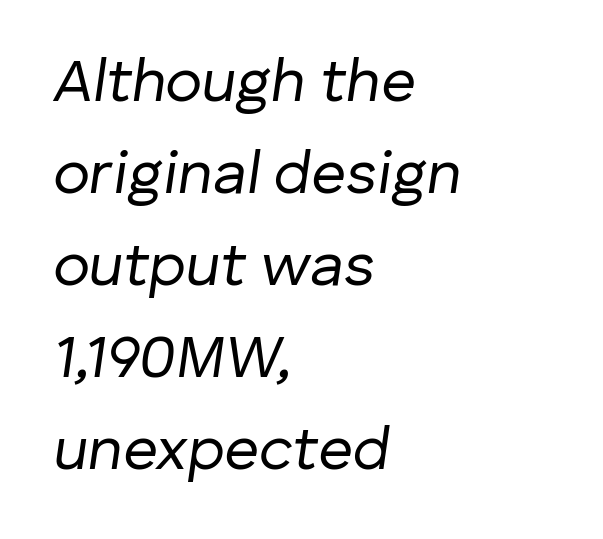
Q: Is the text bold? A: No.
Q: Is the text italic (slanted)? A: Yes, it leans right by about 8 degrees.
Q: Is the text underlined? A: No.
Q: How is the paragraph aligned? A: Left-aligned.
Q: Is the spacing between letters normal or unusually wide? A: Normal.
Q: Is the spacing between lines tight, normal or loose? A: Normal.
Q: Width (condensed, normal, or wide)? A: Normal.
Q: Stroke contrast? A: Low.
Q: x-height? A: Medium.
Q: Monospaced? A: No.
